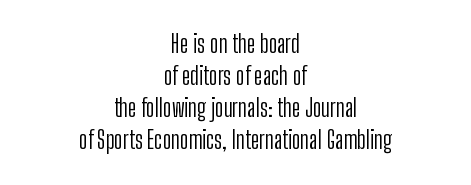
The image shows 24 px text type, upright; set centered, normal line spacing (1.34x), normal letter spacing, not underlined.
